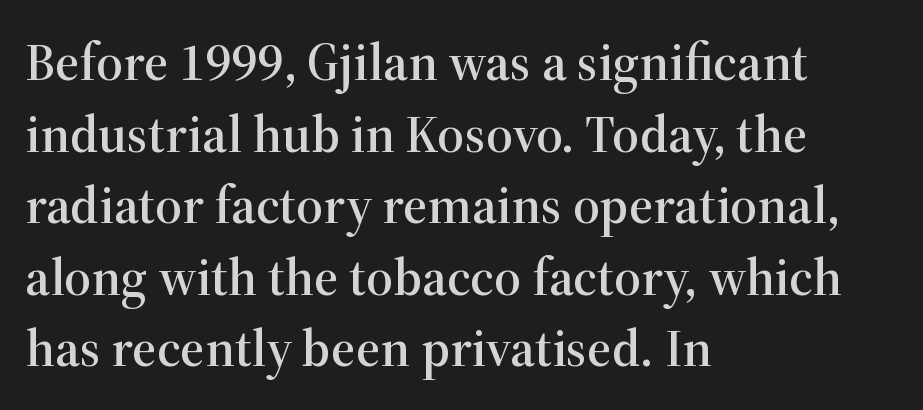
Q: Is the text italic (slanted)? A: No, it is upright.
Q: Is the typeface a serif or a sans-serif typeface? A: Serif.
Q: Is the text underlined? A: No.
Q: How is the paragraph aligned? A: Left-aligned.
Q: Is the spacing between letters normal or unusually wide? A: Normal.
Q: Is the spacing between lines tight, normal or loose? A: Normal.
Q: Width (condensed, normal, or wide)? A: Normal.
Q: Stroke contrast? A: High.
Q: x-height? A: Medium.
Q: Monospaced? A: No.
